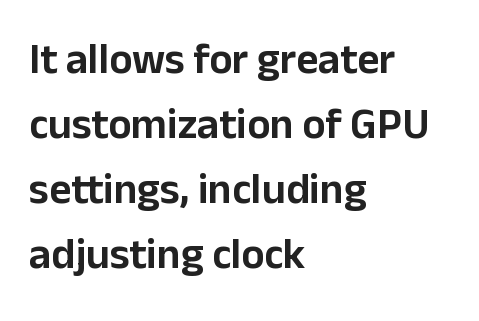
Q: Is the text italic (slanted)? A: No, it is upright.
Q: Is the typeface a serif or a sans-serif typeface? A: Sans-serif.
Q: Is the text underlined? A: No.
Q: How is the paragraph aligned? A: Left-aligned.
Q: Is the spacing between letters normal or unusually wide? A: Normal.
Q: Is the spacing between lines tight, normal or loose? A: Normal.
Q: Width (condensed, normal, or wide)? A: Normal.
Q: Stroke contrast? A: Low.
Q: x-height? A: Medium.
Q: Monospaced? A: No.
